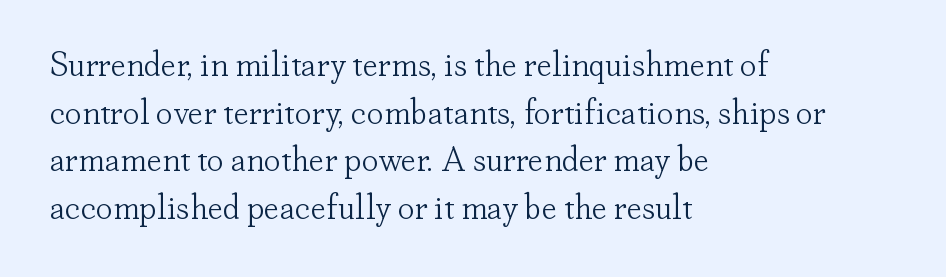
The block of text has a typical density, with ordinary space between rows. The rag falls on the right side of this text block. Little horizontal feet cap the strokes, marking this as serif type. Plain, unruled lines of type. Look at the tracking — it's just the regular setting, nothing added.
